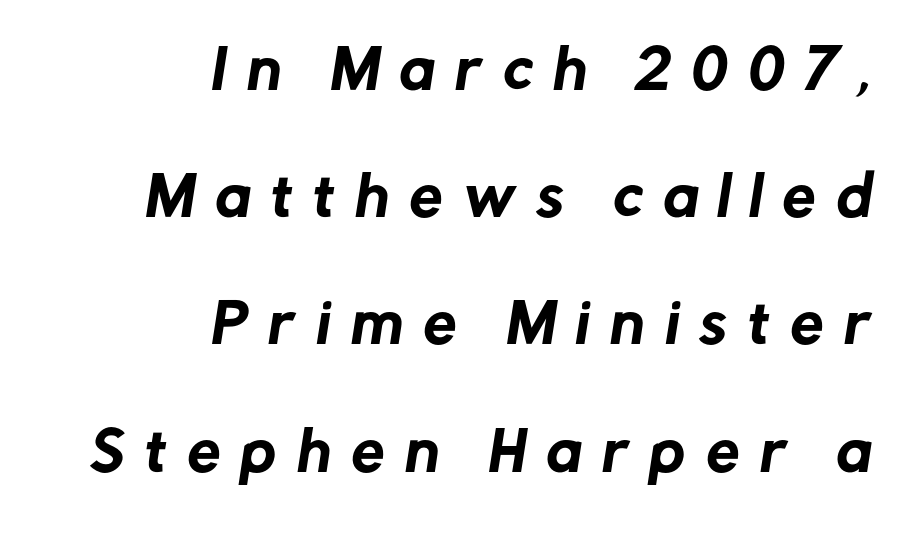
Q: Is the typeface a serif or a sans-serif typeface? A: Sans-serif.
Q: Is the text underlined? A: No.
Q: How is the paragraph aligned? A: Right-aligned.
Q: Is the spacing between letters normal or unusually wide? A: Unusually wide.
Q: Is the spacing between lines tight, normal or loose? A: Loose.
Q: Width (condensed, normal, or wide)? A: Normal.
Q: Stroke contrast? A: Low.
Q: x-height? A: Medium.
Q: Monospaced? A: No.
